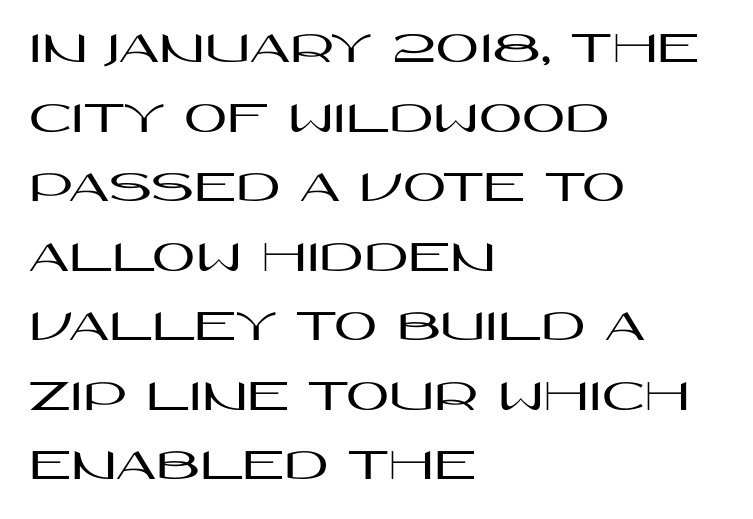
{"serif": "no", "italic": "no", "width": "wide", "stroke_contrast": "high", "x_height": "large", "monospaced": "no", "underline": "no", "align": "left", "line_spacing": "normal", "line_spacing_ratio": 1.48, "letter_spacing": "normal", "letter_spacing_em": 0.0, "glyph_px": 47}
